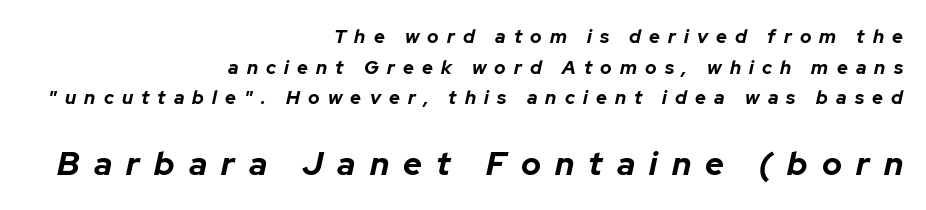
{"italic": "yes", "lean": "right", "slant_degrees": 12, "bold": "yes", "weight": "bold", "width": "normal", "stroke_contrast": "low", "x_height": "medium", "monospaced": "no", "underline": "no", "align": "right", "line_spacing": "normal", "line_spacing_ratio": 1.61, "letter_spacing": "wide", "letter_spacing_em": 0.43, "larger_block": "second", "size_ratio": 1.74, "glyph_px": 33}
